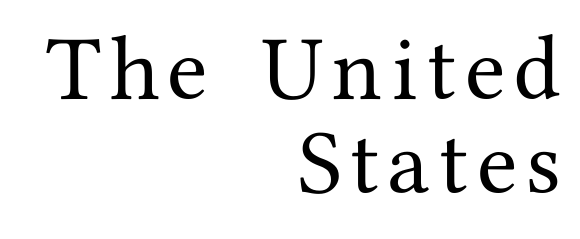
The image shows 74 px serif type, upright; set right-aligned, normal line spacing (1.27x), not underlined; medium stroke contrast and a medium x-height.
